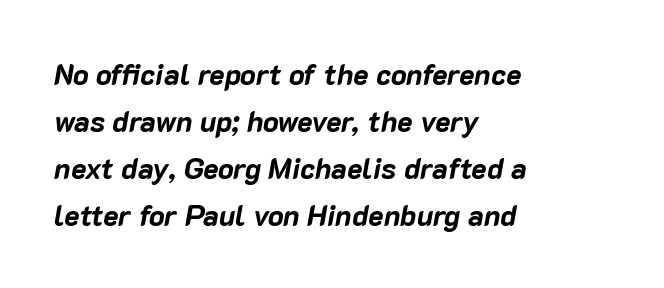
The image shows 29 px bold type, italic (leaning right); set left-aligned, normal line spacing (1.62x), normal letter spacing, not underlined; low stroke contrast and a medium x-height.
